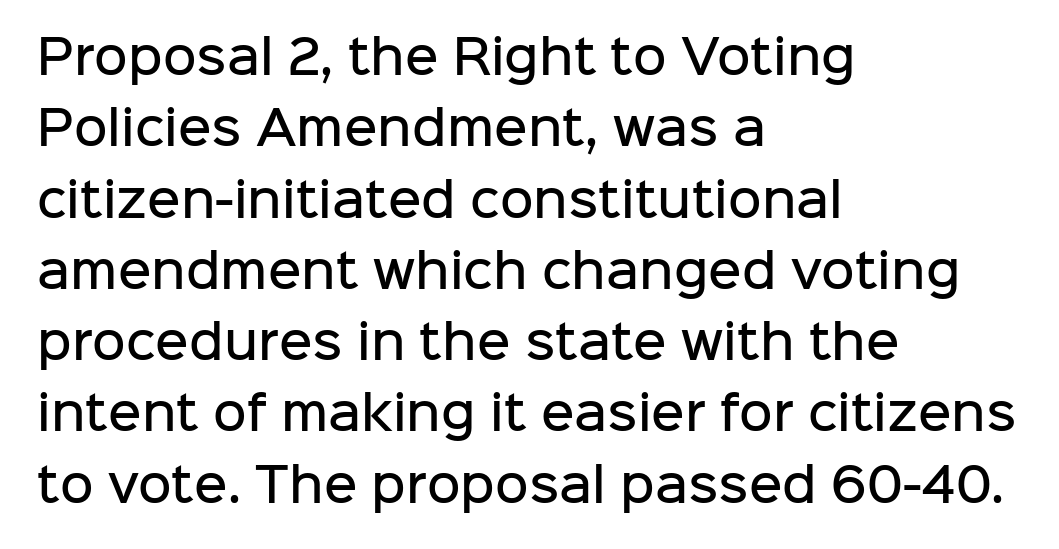
The image shows 46 px semibold sans-serif type, upright; set left-aligned, normal line spacing (1.55x), normal letter spacing, not underlined; low stroke contrast and a medium x-height.
